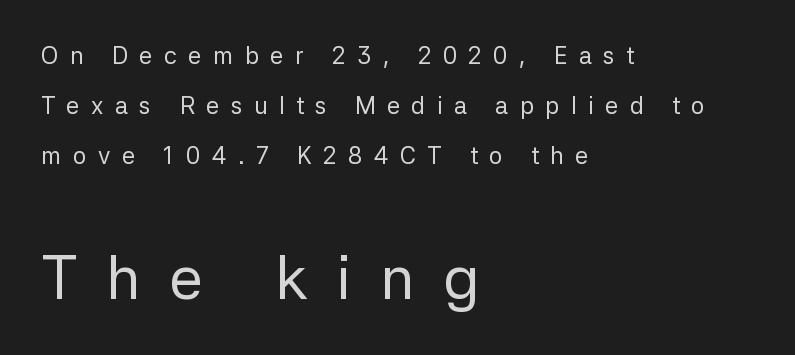
The image shows 61 px regular-weight sans-serif type, upright; set left-aligned, loose line spacing (2.08x), unusually wide letter spacing (+0.47 em), not underlined; the second (bottom) block is 2.54x larger; low stroke contrast and a medium x-height.
